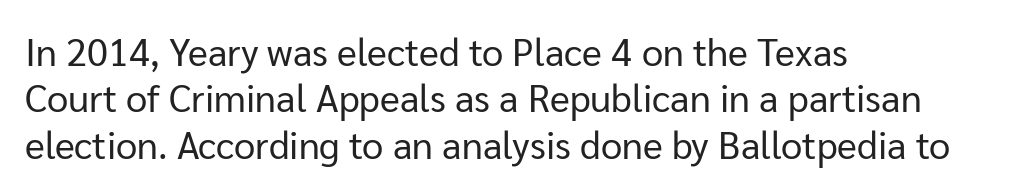
Q: Is the text bold? A: No.
Q: Is the text italic (slanted)? A: No, it is upright.
Q: Is the typeface a serif or a sans-serif typeface? A: Sans-serif.
Q: Is the text underlined? A: No.
Q: How is the paragraph aligned? A: Left-aligned.
Q: Is the spacing between letters normal or unusually wide? A: Normal.
Q: Width (condensed, normal, or wide)? A: Normal.
Q: Stroke contrast? A: Low.
Q: x-height? A: Medium.
Q: Monospaced? A: No.
